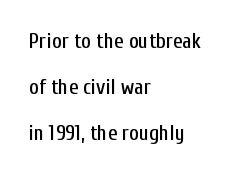
Q: Is the text italic (slanted)? A: No, it is upright.
Q: Is the text underlined? A: No.
Q: How is the paragraph aligned? A: Left-aligned.
Q: Is the spacing between letters normal or unusually wide? A: Normal.
Q: Is the spacing between lines tight, normal or loose? A: Loose.
